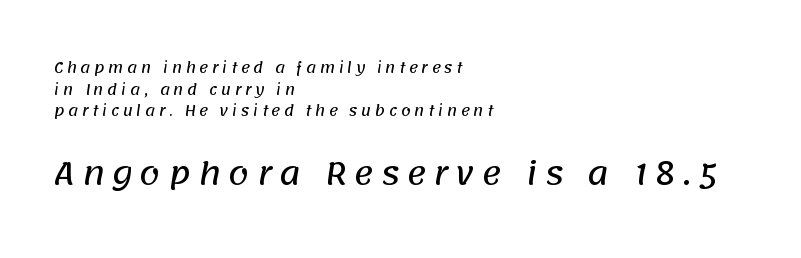
The image shows 30 px sans-serif type; set left-aligned, normal line spacing (1.54x), unusually wide letter spacing (+0.24 em), not underlined; the second (bottom) block is 2.14x larger; low stroke contrast and a large x-height.
